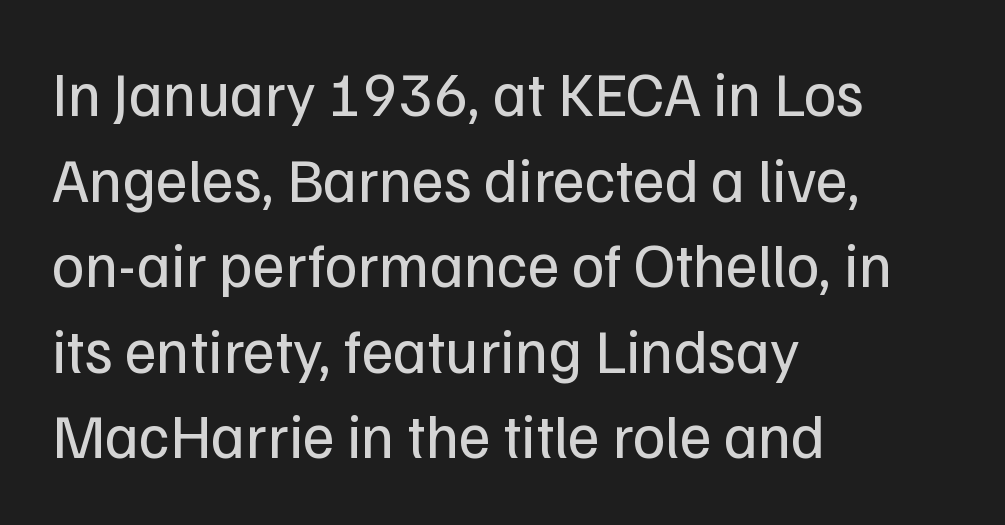
The image shows 62 px regular-weight sans-serif type, upright; set left-aligned, normal line spacing (1.38x), normal letter spacing, not underlined; low stroke contrast and a medium x-height.
